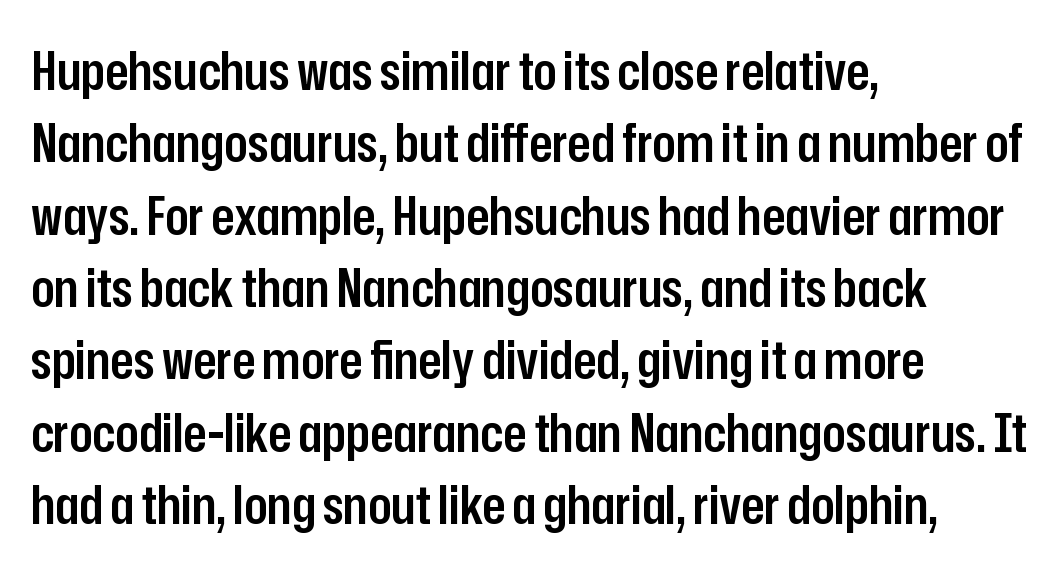
{"serif": "no", "italic": "no", "bold": "semi", "weight": "semibold", "width": "condensed", "stroke_contrast": "low", "x_height": "medium", "monospaced": "no", "underline": "no", "align": "left", "line_spacing": "normal", "line_spacing_ratio": 1.34, "letter_spacing": "normal", "letter_spacing_em": 0.0, "glyph_px": 54}
